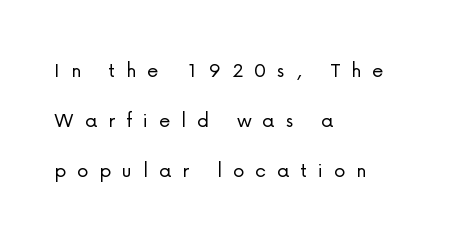
The image shows 23 px text type, upright; set left-aligned, loose line spacing (2.17x), unusually wide letter spacing (+0.48 em), not underlined.
